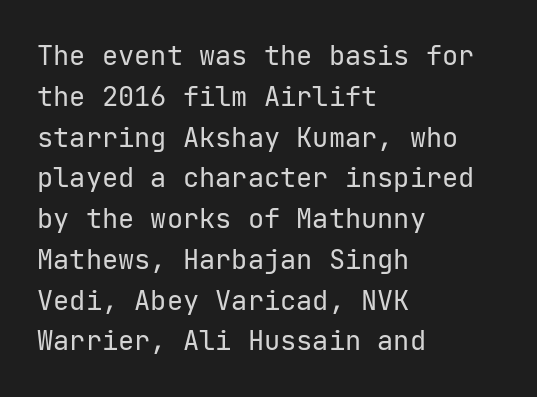
{"italic": "no", "bold": "no", "underline": "no", "align": "left", "line_spacing": "normal", "line_spacing_ratio": 1.51, "letter_spacing": "normal", "letter_spacing_em": 0.0, "glyph_px": 27}
